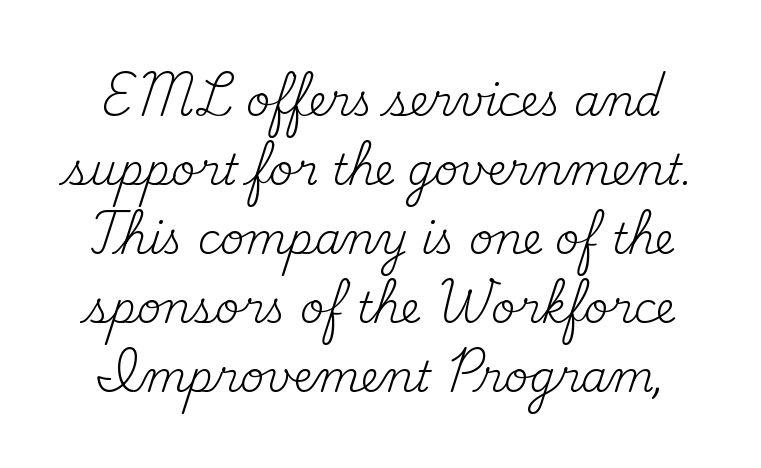
{"serif": "yes", "bold": "no", "weight": "regular", "width": "normal", "stroke_contrast": "medium", "x_height": "small", "monospaced": "no", "underline": "no", "line_spacing": "normal", "line_spacing_ratio": 1.64, "letter_spacing": "normal", "letter_spacing_em": 0.0, "glyph_px": 42}
